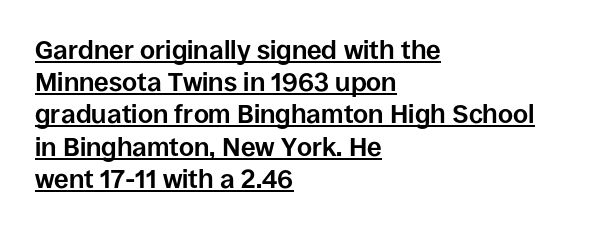
Q: Is the text bold? A: Yes.
Q: Is the text italic (slanted)? A: No, it is upright.
Q: Is the text underlined? A: Yes.
Q: How is the paragraph aligned? A: Left-aligned.
Q: Is the spacing between letters normal or unusually wide? A: Normal.
